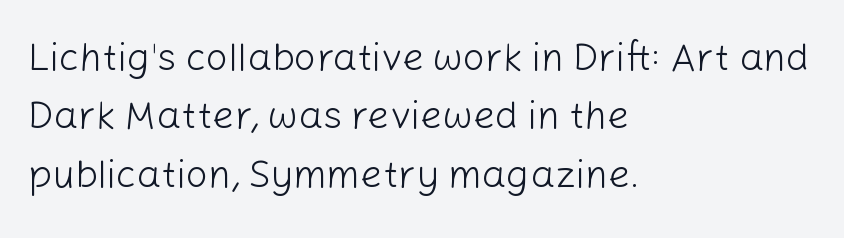
Q: Is the text bold? A: No.
Q: Is the text italic (slanted)? A: No, it is upright.
Q: Is the typeface a serif or a sans-serif typeface? A: Sans-serif.
Q: Is the text underlined? A: No.
Q: How is the paragraph aligned? A: Left-aligned.
Q: Is the spacing between letters normal or unusually wide? A: Normal.
Q: Is the spacing between lines tight, normal or loose? A: Normal.
Q: Width (condensed, normal, or wide)? A: Normal.
Q: Stroke contrast? A: Low.
Q: x-height? A: Medium.
Q: Monospaced? A: No.
